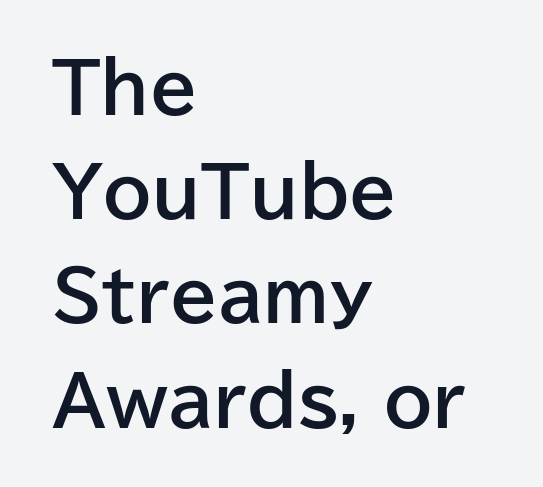
Are there feet on the stems? There aren't — it's a sans. No extra tracking has been applied to these lines. Do the characters align in a grid? No, the font is proportional. The paragraph has a hard left edge and a soft right edge. Beneath every word, the page is bare.
